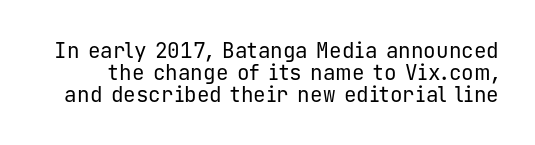
The image shows 21 px text type, upright; set tight line spacing (1.04x), normal letter spacing, not underlined.
